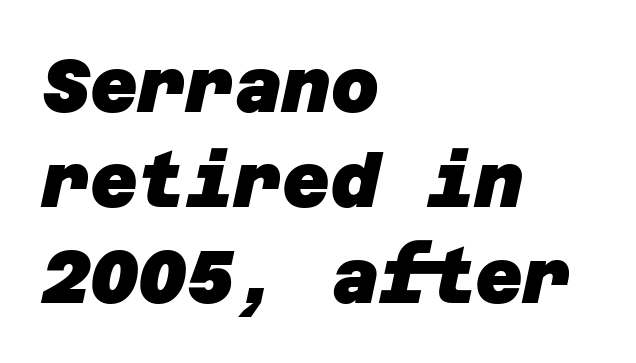
Q: Is the text bold? A: Yes.
Q: Is the typeface a serif or a sans-serif typeface? A: Sans-serif.
Q: Is the text underlined? A: No.
Q: How is the paragraph aligned? A: Left-aligned.
Q: Is the spacing between letters normal or unusually wide? A: Normal.
Q: Is the spacing between lines tight, normal or loose? A: Normal.
Q: Width (condensed, normal, or wide)? A: Normal.
Q: Stroke contrast? A: Low.
Q: x-height? A: Large.
